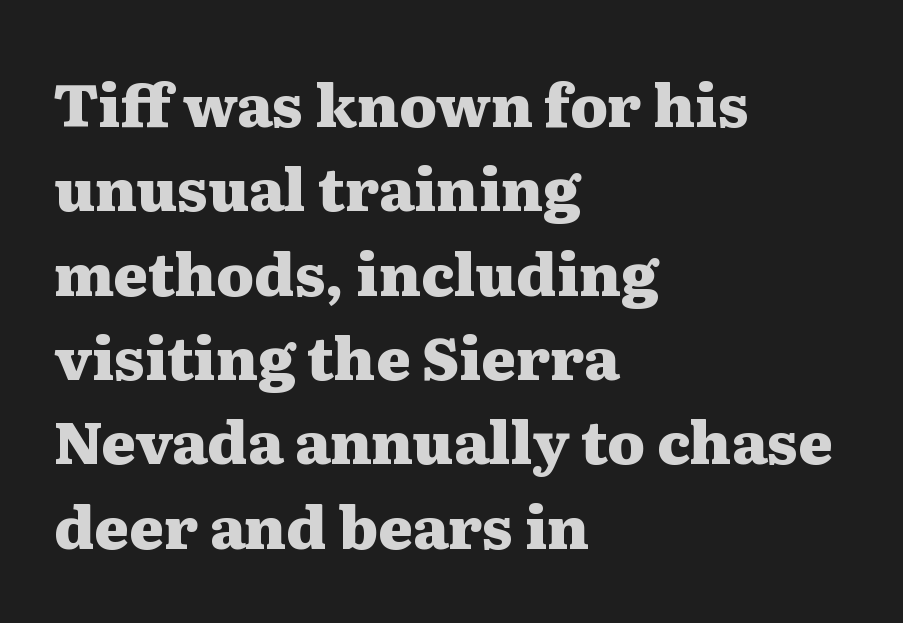
The image shows 59 px heavy, wide serif type, upright; set left-aligned, normal line spacing (1.43x), normal letter spacing, not underlined; medium stroke contrast and a medium x-height.
